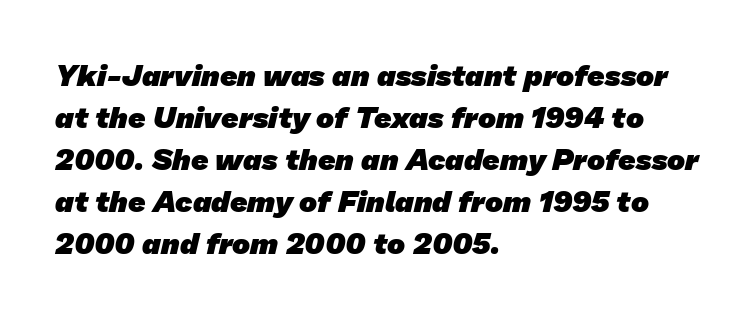
{"serif": "no", "bold": "yes", "weight": "heavy", "width": "normal", "stroke_contrast": "low", "x_height": "medium", "monospaced": "no", "underline": "no", "align": "left", "line_spacing": "normal", "line_spacing_ratio": 1.4, "letter_spacing": "normal", "letter_spacing_em": 0.0, "glyph_px": 30}
